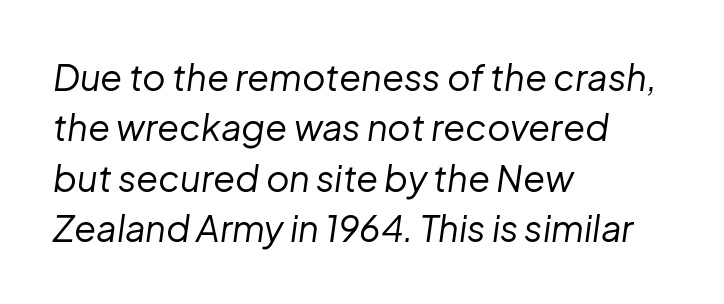
The image shows 36 px regular-weight type, italic (leaning right); set left-aligned, normal line spacing (1.4x), normal letter spacing, not underlined; low stroke contrast and a medium x-height.
